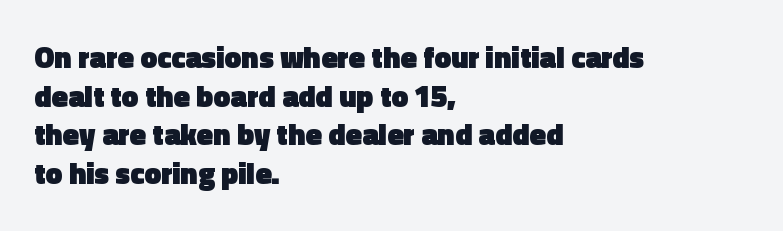
The lettering holds an erect, upright posture throughout. Underline: absent. You'd pick this weight for a headline — it's a proper bold. Nothing unusual about the tracking: characters are spaced as the font intends. The rendering anchors every line to the left-hand side. You could not count columns in this text — the font is proportionally spaced.
